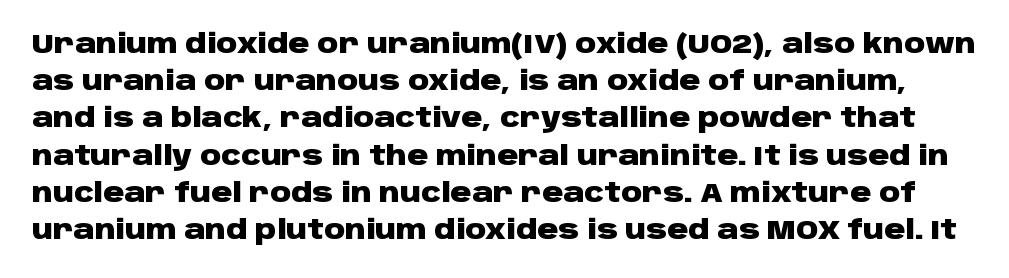
{"italic": "no", "bold": "yes", "underline": "no", "line_spacing": "normal", "line_spacing_ratio": 1.43, "letter_spacing": "normal", "letter_spacing_em": 0.0, "glyph_px": 26}
